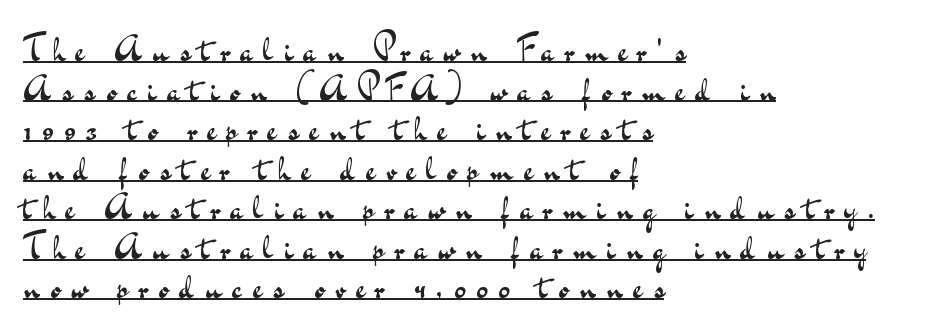
What decoration does the sample have? An underline. Which margin do the lines hug? The left one — the right edge is uneven. The font family rendered here belongs to the sans-serif group. Caption: expanded tracking, letters set apart.
